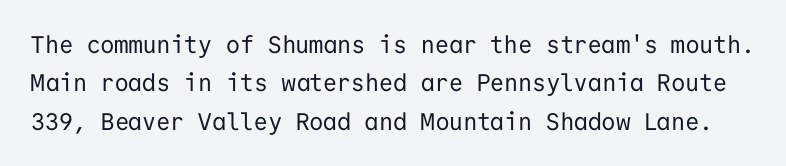
It's the straight-up-and-down kind of type. The space directly below the letters is spotless. Standard letterfit; no display-style spreading of the glyphs. The face looks like a standard text weight, possibly lighter. The line-height multiplier appears to be the usual default.
